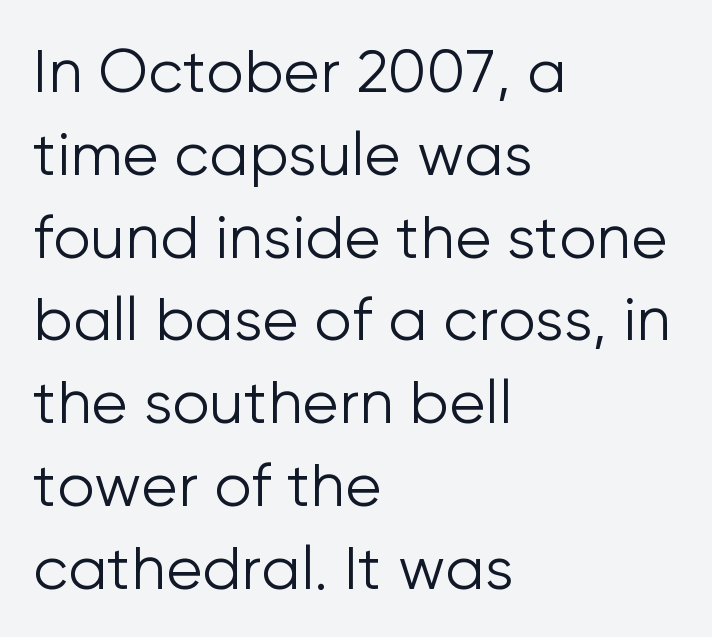
{"serif": "no", "italic": "no", "bold": "no", "weight": "light", "width": "normal", "stroke_contrast": "low", "x_height": "medium", "monospaced": "no", "underline": "no", "align": "left", "line_spacing": "normal", "line_spacing_ratio": 1.38, "letter_spacing": "normal", "letter_spacing_em": 0.0, "glyph_px": 60}
